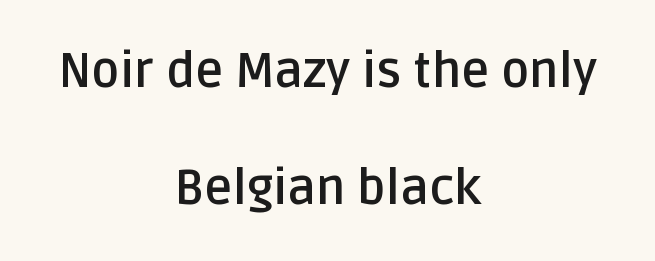
Q: Is the text bold? A: Yes.
Q: Is the text italic (slanted)? A: No, it is upright.
Q: Is the typeface a serif or a sans-serif typeface? A: Sans-serif.
Q: Is the text underlined? A: No.
Q: How is the paragraph aligned? A: Centered.
Q: Is the spacing between letters normal or unusually wide? A: Normal.
Q: Is the spacing between lines tight, normal or loose? A: Loose.
Q: Width (condensed, normal, or wide)? A: Normal.
Q: Stroke contrast? A: Low.
Q: x-height? A: Large.
Q: Monospaced? A: No.
